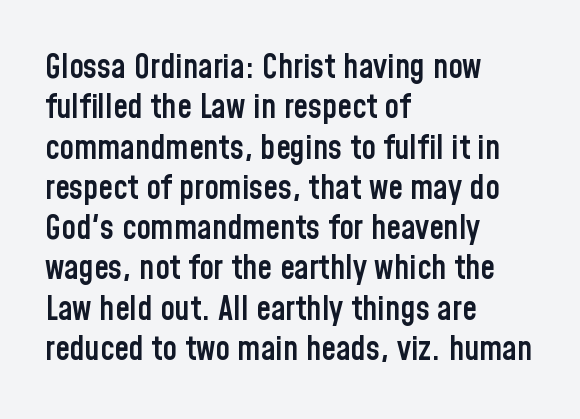
The face used here is rendered with its standard letterfit. Grotesque or geometric, the face here clearly has no serifs. Line beginnings align vertically; line endings do not. Characters remain perfectly vertical along every line. The passage shown is typed in a proportional face where columns would drift.
